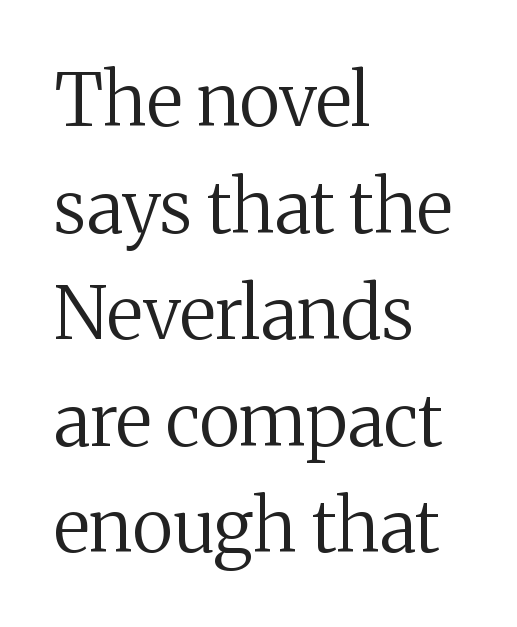
{"serif": "yes", "italic": "no", "bold": "no", "weight": "regular", "width": "normal", "stroke_contrast": "medium", "x_height": "medium", "monospaced": "no", "underline": "no", "align": "left", "line_spacing": "normal", "line_spacing_ratio": 1.46, "letter_spacing": "normal", "letter_spacing_em": 0.0, "glyph_px": 73}
